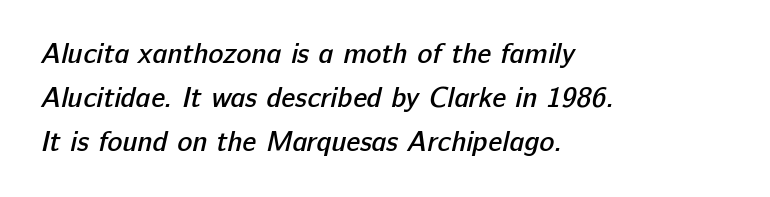
{"serif": "no", "bold": "semi", "weight": "semibold", "width": "normal", "stroke_contrast": "low", "x_height": "medium", "monospaced": "no", "underline": "no", "align": "left", "line_spacing": "normal", "line_spacing_ratio": 1.57, "letter_spacing": "normal", "letter_spacing_em": 0.0, "glyph_px": 28}
